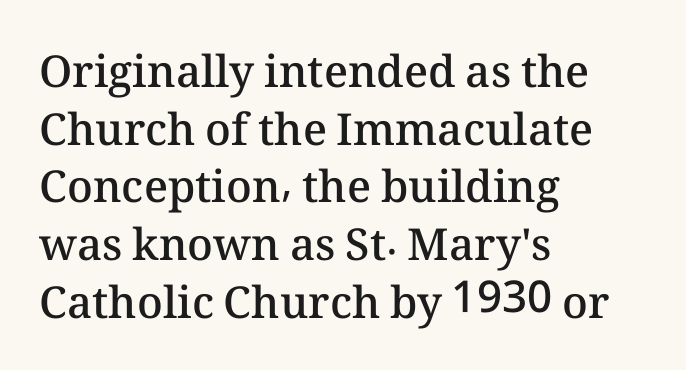
{"italic": "no", "bold": "semi", "weight": "semibold", "width": "normal", "stroke_contrast": "medium", "x_height": "medium", "monospaced": "no", "underline": "no", "align": "left", "line_spacing": "normal", "line_spacing_ratio": 1.31, "letter_spacing": "normal", "letter_spacing_em": 0.0, "glyph_px": 44}
